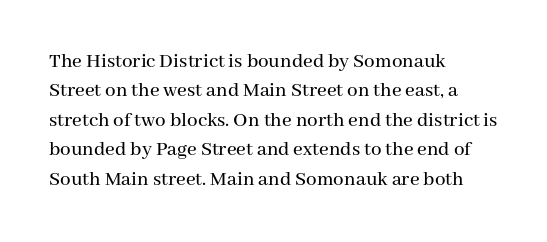
The image shows 21 px text type, upright; set left-aligned, normal line spacing (1.4x), normal letter spacing, not underlined.
